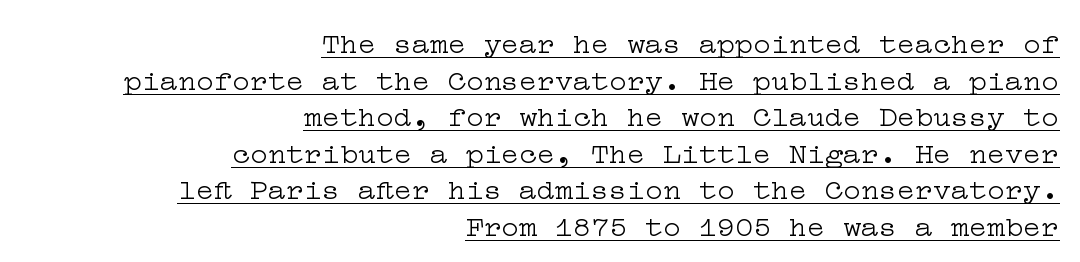
The image shows 30 px light, wide serif type, upright; set right-aligned, line spacing 1.22x, normal letter spacing, underlined; low stroke contrast and a medium x-height.
